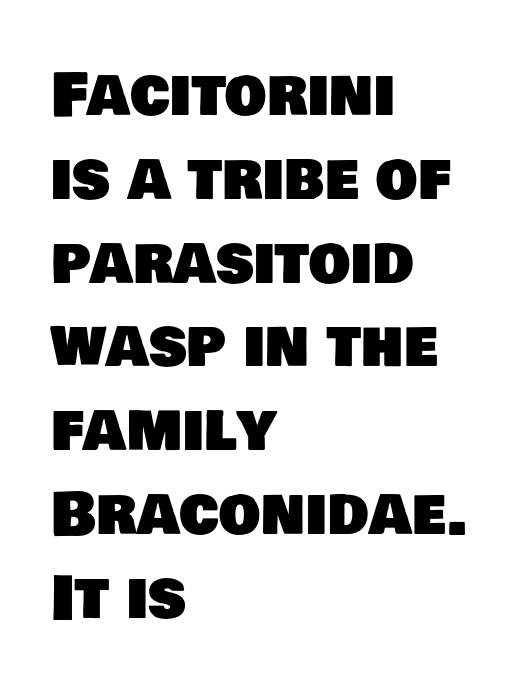
{"serif": "no", "width": "normal", "stroke_contrast": "low", "x_height": "large", "monospaced": "no", "underline": "no", "align": "left", "line_spacing": "normal", "line_spacing_ratio": 1.42, "letter_spacing": "normal", "letter_spacing_em": 0.0, "glyph_px": 59}
